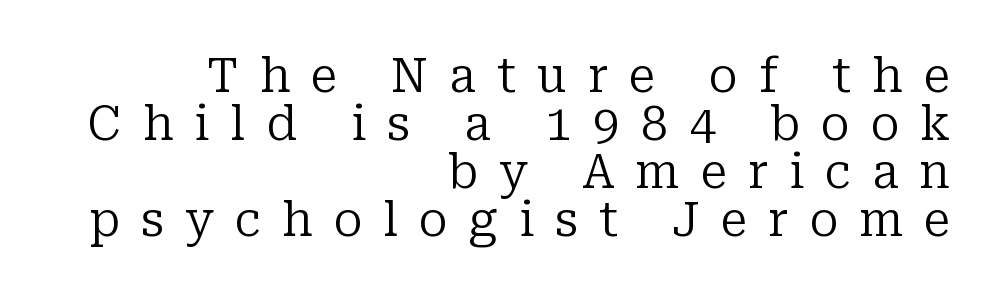
{"serif": "yes", "italic": "no", "bold": "no", "weight": "regular", "width": "normal", "stroke_contrast": "low", "x_height": "medium", "monospaced": "no", "underline": "no", "align": "right", "line_spacing": "tight", "line_spacing_ratio": 1.0, "letter_spacing": "wide", "letter_spacing_em": 0.44, "glyph_px": 48}
